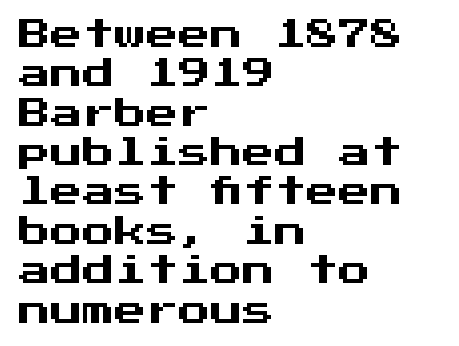
The image shows 32 px sans-serif type, upright; set left-aligned, line spacing 1.23x, normal letter spacing, not underlined; medium stroke contrast and a medium x-height.
